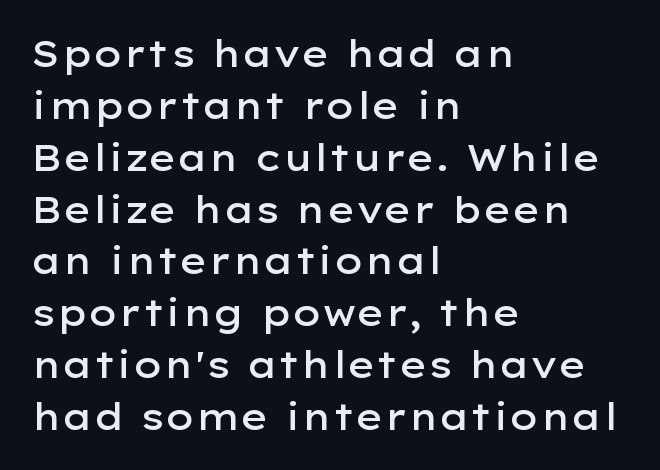
Look at the bottom of the vertical strokes: they stop flat, with no serifs. How heavy is the stroke? Medium-heavy — a semibold, shy of bold. Do the characters align in a grid? No, the font is proportional. These lines keep a tight, regular rhythm from letter to letter.
